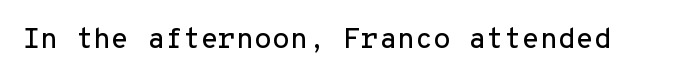
The image shows 29 px sans-serif type, upright, monospaced; set normal letter spacing, not underlined; low stroke contrast and a medium x-height.
